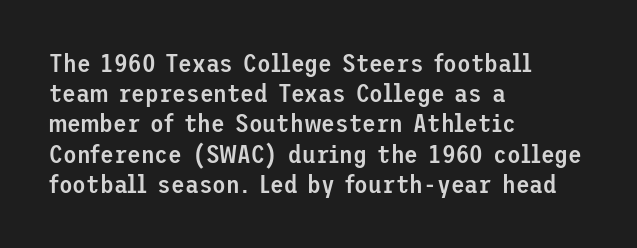
The image shows 25 px text type, upright; set left-aligned, line spacing 1.21x, normal letter spacing, not underlined.
